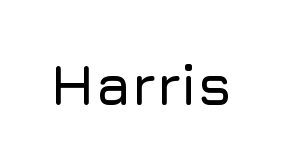
Q: Is the text italic (slanted)? A: No, it is upright.
Q: Is the typeface a serif or a sans-serif typeface? A: Sans-serif.
Q: Is the text underlined? A: No.
Q: Is the spacing between letters normal or unusually wide? A: Normal.
Q: Width (condensed, normal, or wide)? A: Normal.
Q: Stroke contrast? A: Low.
Q: x-height? A: Medium.
Q: Monospaced? A: No.
